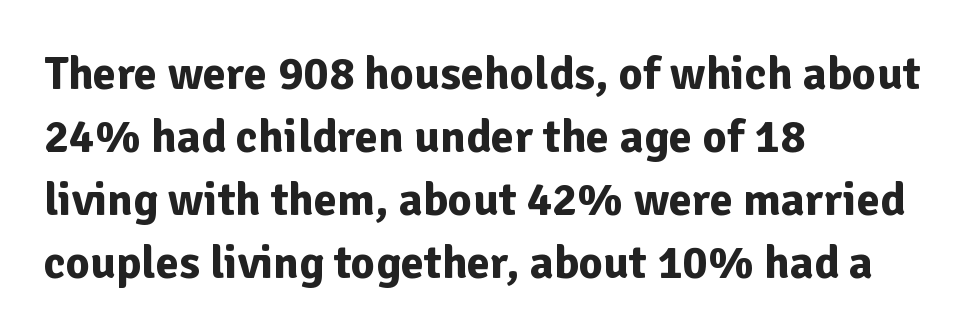
{"serif": "no", "italic": "no", "bold": "yes", "weight": "bold", "width": "normal", "stroke_contrast": "low", "x_height": "medium", "monospaced": "no", "underline": "no", "align": "left", "line_spacing": "normal", "line_spacing_ratio": 1.34, "letter_spacing": "normal", "letter_spacing_em": 0.0, "glyph_px": 47}
